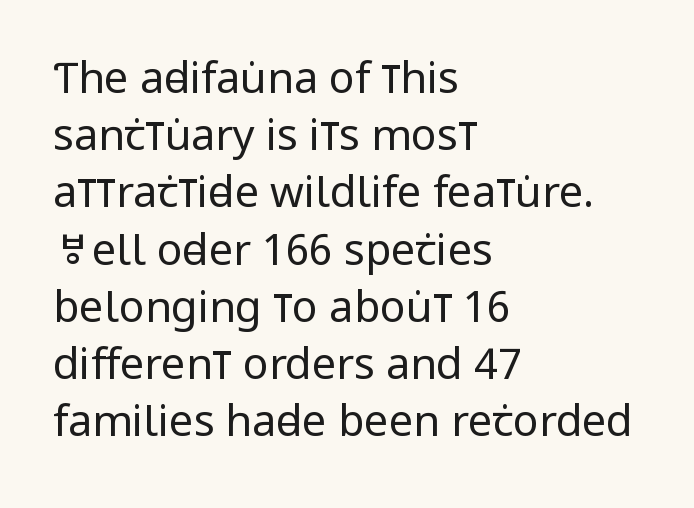
The image shows 43 px regular-weight, condensed sans-serif type, upright; set left-aligned, normal line spacing (1.33x), normal letter spacing, not underlined; low stroke contrast and a large x-height.
